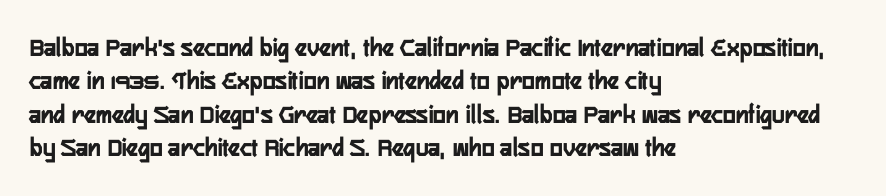
{"italic": "no", "underline": "no", "align": "left", "line_spacing_ratio": 1.24, "letter_spacing": "normal", "letter_spacing_em": 0.0, "glyph_px": 27}
